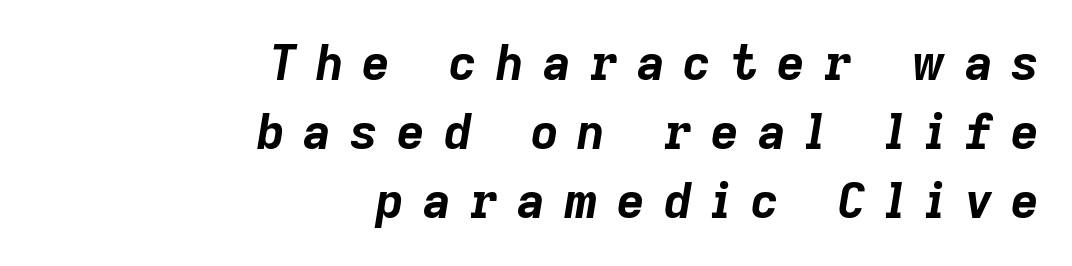
{"italic": "yes", "lean": "right", "slant_degrees": 9, "bold": "yes", "weight": "bold", "width": "normal", "stroke_contrast": "low", "x_height": "medium", "monospaced": "no", "underline": "no", "align": "right", "line_spacing": "normal", "line_spacing_ratio": 1.44, "letter_spacing": "wide", "letter_spacing_em": 0.4, "glyph_px": 48}
